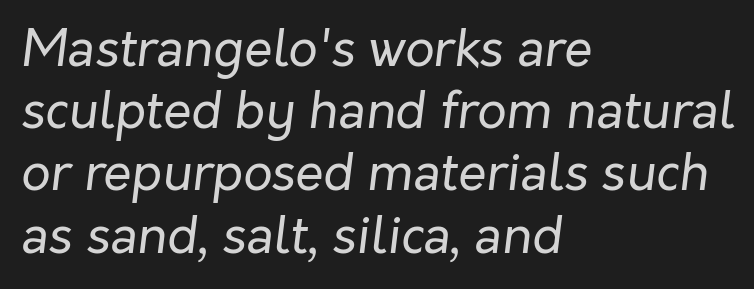
Q: Is the text bold? A: No.
Q: Is the text italic (slanted)? A: Yes, it leans right by about 7 degrees.
Q: Is the text underlined? A: No.
Q: How is the paragraph aligned? A: Left-aligned.
Q: Is the spacing between letters normal or unusually wide? A: Normal.
Q: Width (condensed, normal, or wide)? A: Normal.
Q: Stroke contrast? A: Low.
Q: x-height? A: Medium.
Q: Monospaced? A: No.
